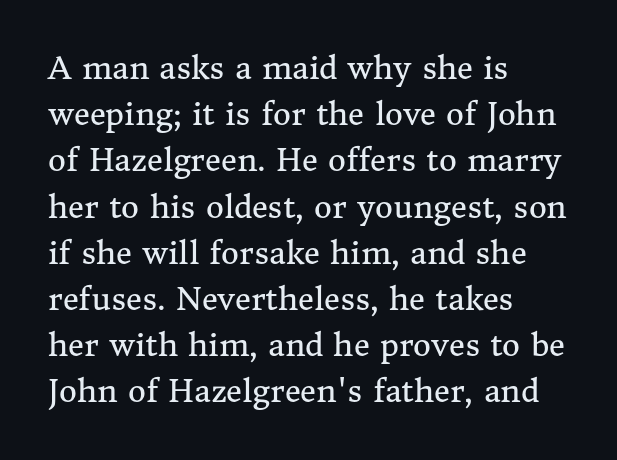
The image shows 31 px regular-weight serif type, upright; set left-aligned, normal line spacing (1.49x), normal letter spacing, not underlined; medium stroke contrast and a medium x-height.
